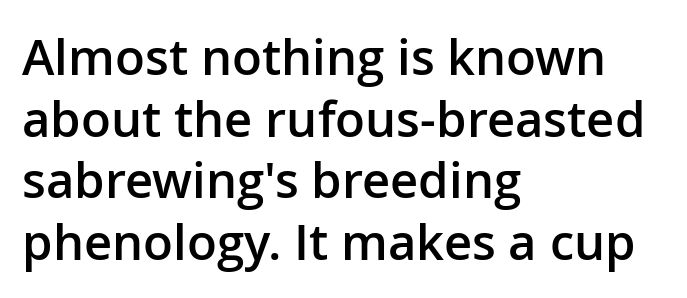
Q: Is the text bold? A: Semi-bold.
Q: Is the text italic (slanted)? A: No, it is upright.
Q: Is the typeface a serif or a sans-serif typeface? A: Sans-serif.
Q: Is the text underlined? A: No.
Q: How is the paragraph aligned? A: Left-aligned.
Q: Is the spacing between letters normal or unusually wide? A: Normal.
Q: Is the spacing between lines tight, normal or loose? A: Normal.
Q: Width (condensed, normal, or wide)? A: Normal.
Q: Stroke contrast? A: Low.
Q: x-height? A: Medium.
Q: Monospaced? A: No.
